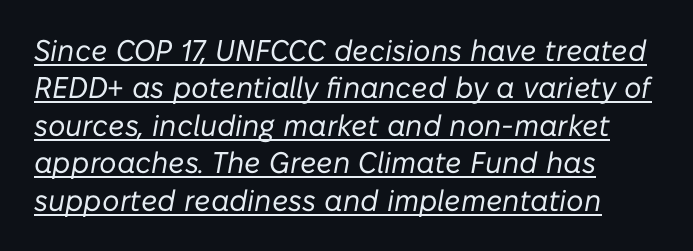
The image shows 30 px regular-weight type, italic (leaning right); set left-aligned, normal line spacing (1.25x), normal letter spacing, underlined; low stroke contrast and a medium x-height.
